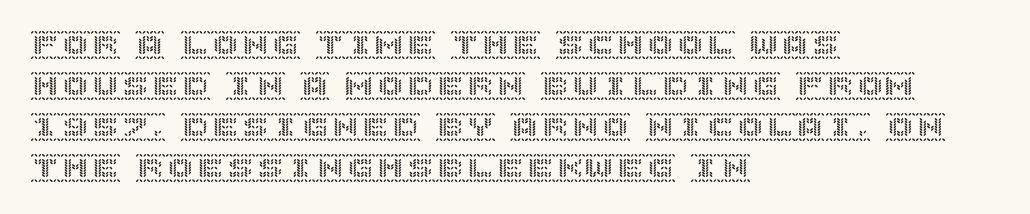
Q: Is the text italic (slanted)? A: No, it is upright.
Q: Is the text underlined? A: No.
Q: How is the paragraph aligned? A: Left-aligned.
Q: Is the spacing between letters normal or unusually wide? A: Normal.
Q: Is the spacing between lines tight, normal or loose? A: Normal.
Q: Width (condensed, normal, or wide)? A: Normal.
Q: x-height? A: Large.
